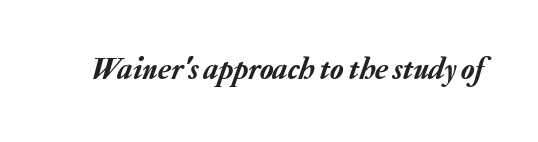
The passage shown is not underscored anywhere. Compared with typical body copy, the letter spacing here is the same. Each letter keeps its own natural width here, so spacing adapts to shape. The specimen reads as italic at a glance.
